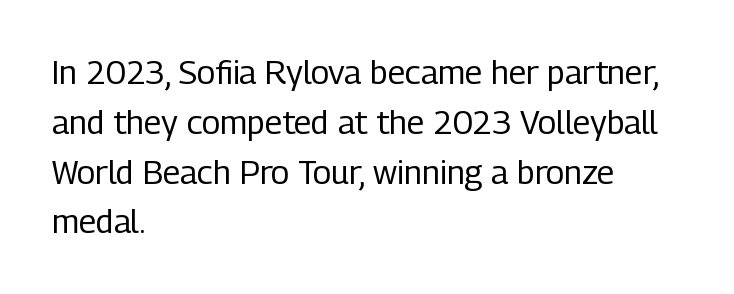
{"serif": "no", "italic": "no", "bold": "no", "weight": "regular", "width": "condensed", "stroke_contrast": "low", "x_height": "medium", "monospaced": "no", "underline": "no", "align": "left", "line_spacing": "normal", "line_spacing_ratio": 1.51, "letter_spacing": "normal", "letter_spacing_em": 0.0, "glyph_px": 33}
